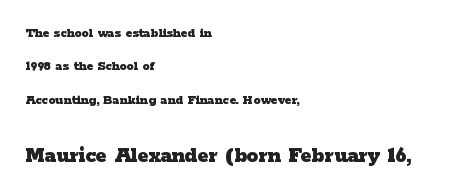
Q: Is the text bold? A: Yes.
Q: Is the text italic (slanted)? A: No, it is upright.
Q: Is the text underlined? A: No.
Q: How is the paragraph aligned? A: Left-aligned.
Q: Is the spacing between letters normal or unusually wide? A: Normal.
Q: Is the spacing between lines tight, normal or loose? A: Loose.
Q: Which block of text is set in a larger size, the first (top) or the second (bottom)? A: The second (bottom) one.
